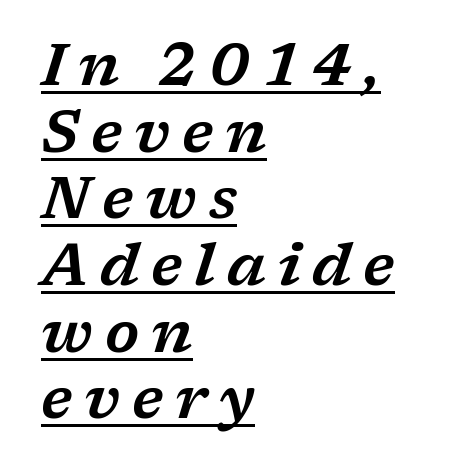
Q: Is the text italic (slanted)? A: Yes, it leans right by about 17 degrees.
Q: Is the typeface a serif or a sans-serif typeface? A: Serif.
Q: Is the text underlined? A: Yes.
Q: How is the paragraph aligned? A: Left-aligned.
Q: Is the spacing between letters normal or unusually wide? A: Unusually wide.
Q: Is the spacing between lines tight, normal or loose? A: Tight.
Q: Width (condensed, normal, or wide)? A: Wide.
Q: Stroke contrast? A: Low.
Q: x-height? A: Medium.
Q: Monospaced? A: No.
